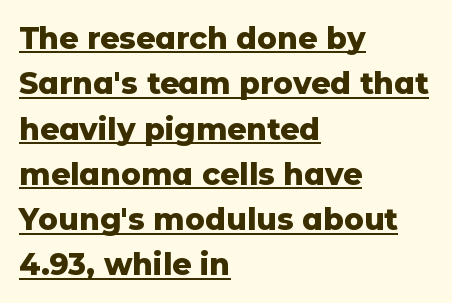
Q: Is the text bold? A: Yes.
Q: Is the text italic (slanted)? A: No, it is upright.
Q: Is the typeface a serif or a sans-serif typeface? A: Sans-serif.
Q: Is the text underlined? A: Yes.
Q: How is the paragraph aligned? A: Left-aligned.
Q: Is the spacing between letters normal or unusually wide? A: Normal.
Q: Is the spacing between lines tight, normal or loose? A: Normal.
Q: Width (condensed, normal, or wide)? A: Normal.
Q: Stroke contrast? A: Low.
Q: x-height? A: Medium.
Q: Monospaced? A: No.
